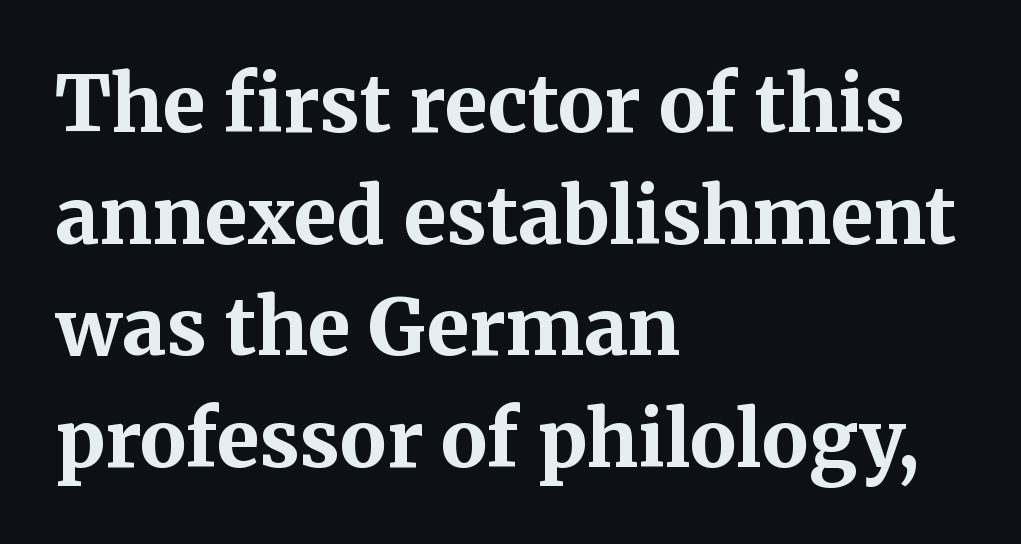
Typographically, this falls in the serif category. Does the weight exceed regular? Yes, all the way to bold. Does extra space separate the letters? No, they use regular spacing. Only glyphs here, with clear space below each row. Summary of vertical rhythm: regular, with standard interline spacing.
